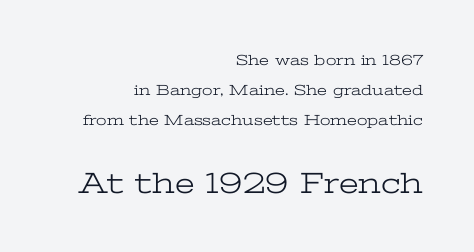
Q: Is the text bold? A: No.
Q: Is the text italic (slanted)? A: No, it is upright.
Q: Is the typeface a serif or a sans-serif typeface? A: Serif.
Q: Is the text underlined? A: No.
Q: How is the paragraph aligned? A: Right-aligned.
Q: Is the spacing between letters normal or unusually wide? A: Normal.
Q: Is the spacing between lines tight, normal or loose? A: Loose.
Q: Which block of text is set in a larger size, the first (top) or the second (bottom)? A: The second (bottom) one.
Q: Width (condensed, normal, or wide)? A: Wide.
Q: Stroke contrast? A: Low.
Q: x-height? A: Medium.
Q: Monospaced? A: No.
